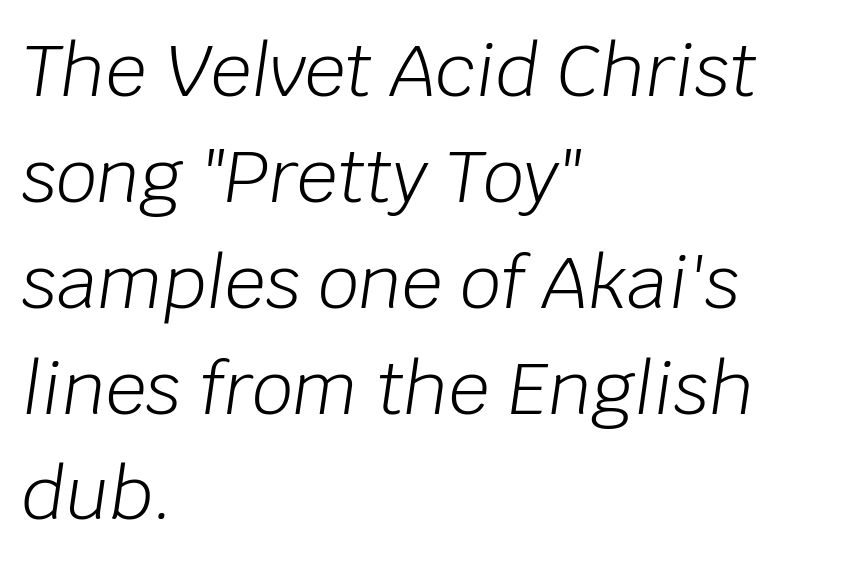
The image shows 72 px light type, italic (leaning right); set left-aligned, normal line spacing (1.47x), normal letter spacing, not underlined; low stroke contrast and a large x-height.
